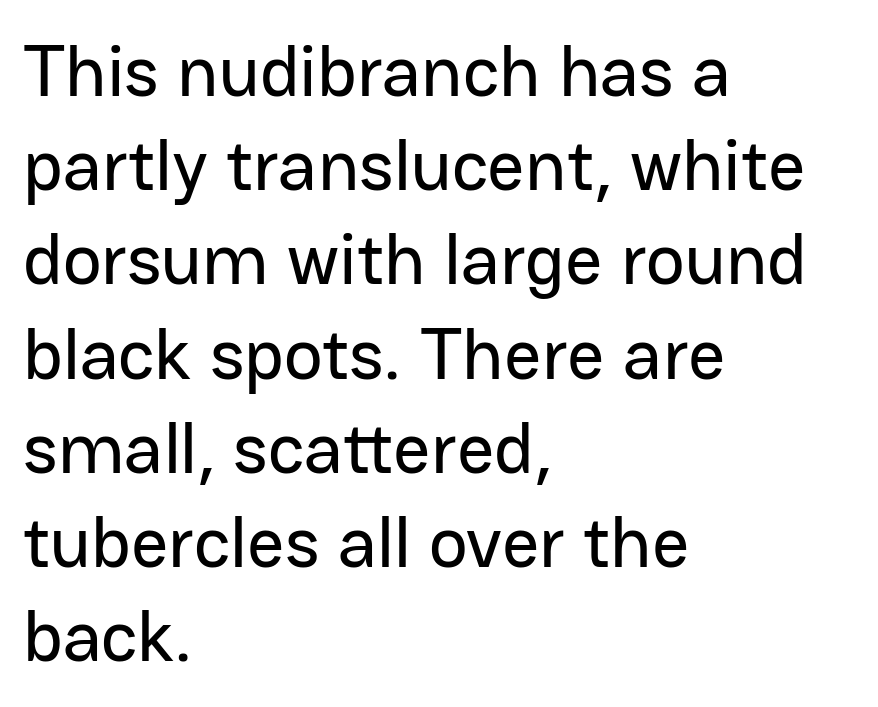
Q: Is the text italic (slanted)? A: No, it is upright.
Q: Is the typeface a serif or a sans-serif typeface? A: Sans-serif.
Q: Is the text underlined? A: No.
Q: How is the paragraph aligned? A: Left-aligned.
Q: Is the spacing between letters normal or unusually wide? A: Normal.
Q: Is the spacing between lines tight, normal or loose? A: Normal.
Q: Width (condensed, normal, or wide)? A: Normal.
Q: Stroke contrast? A: Low.
Q: x-height? A: Medium.
Q: Monospaced? A: No.
